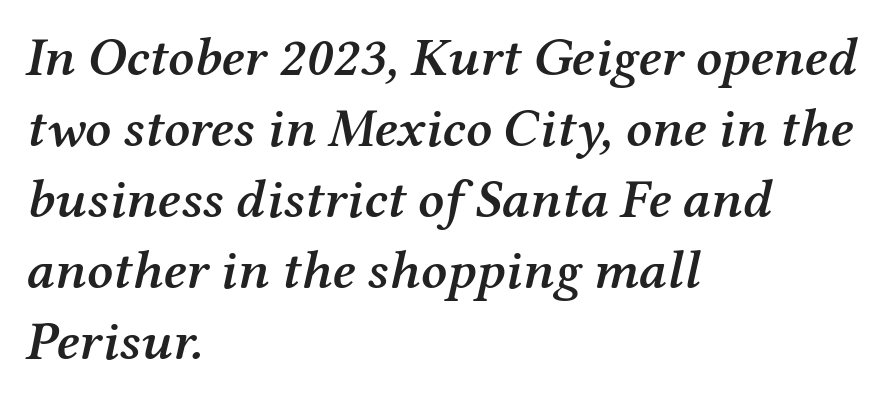
Q: Is the text bold? A: Semi-bold.
Q: Is the text italic (slanted)? A: Yes, it leans right by about 12 degrees.
Q: Is the typeface a serif or a sans-serif typeface? A: Serif.
Q: Is the text underlined? A: No.
Q: How is the paragraph aligned? A: Left-aligned.
Q: Is the spacing between letters normal or unusually wide? A: Normal.
Q: Is the spacing between lines tight, normal or loose? A: Normal.
Q: Width (condensed, normal, or wide)? A: Normal.
Q: Stroke contrast? A: Medium.
Q: x-height? A: Medium.
Q: Monospaced? A: No.
